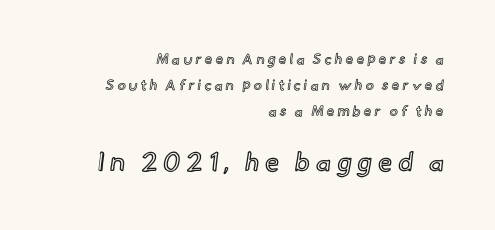
{"underline": "no", "align": "right", "line_spacing_ratio": 1.85, "letter_spacing": "wide", "letter_spacing_em": 0.22, "larger_block": "second", "size_ratio": 1.86, "glyph_px": 26}
